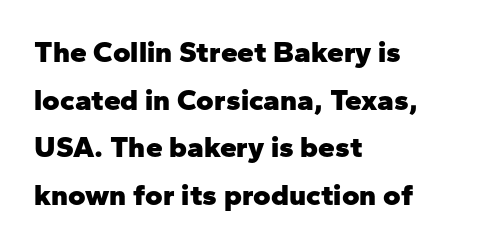
{"serif": "no", "italic": "no", "bold": "yes", "weight": "heavy", "width": "normal", "stroke_contrast": "low", "x_height": "medium", "monospaced": "no", "underline": "no", "align": "left", "line_spacing": "normal", "line_spacing_ratio": 1.59, "letter_spacing": "normal", "letter_spacing_em": 0.0, "glyph_px": 30}
